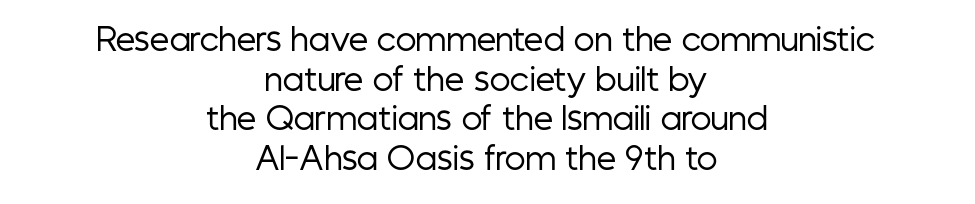
The font sits on the lighter half of the weight spectrum, regular included. Both edges are ragged and mirror each other, which tells us the setting is centered. No italicization has been applied; the sample stays upright. A typesetter would label this face a sans. The space beneath each line is pristine and unruled. The rows are spaced the way most documents space them.
